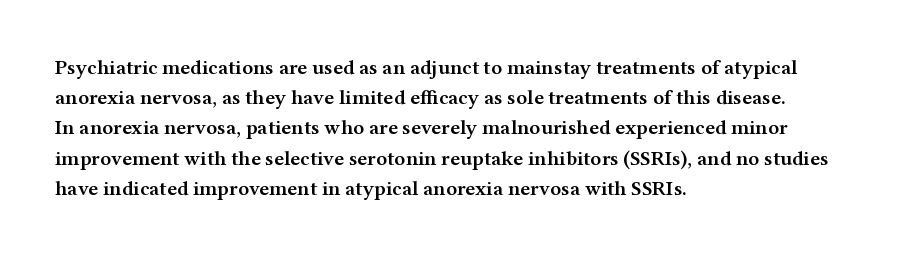
Q: Is the text bold? A: Semi-bold.
Q: Is the text italic (slanted)? A: No, it is upright.
Q: Is the text underlined? A: No.
Q: How is the paragraph aligned? A: Left-aligned.
Q: Is the spacing between letters normal or unusually wide? A: Normal.
Q: Is the spacing between lines tight, normal or loose? A: Normal.
